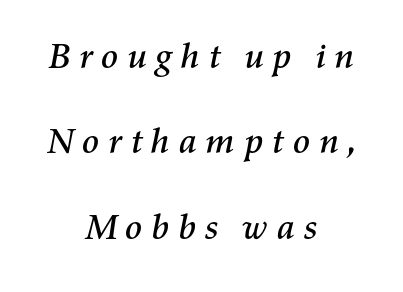
{"italic": "yes", "lean": "right", "slant_degrees": 11, "width": "normal", "stroke_contrast": "medium", "x_height": "medium", "monospaced": "no", "underline": "no", "align": "center", "line_spacing": "loose", "line_spacing_ratio": 2.37, "glyph_px": 36}
